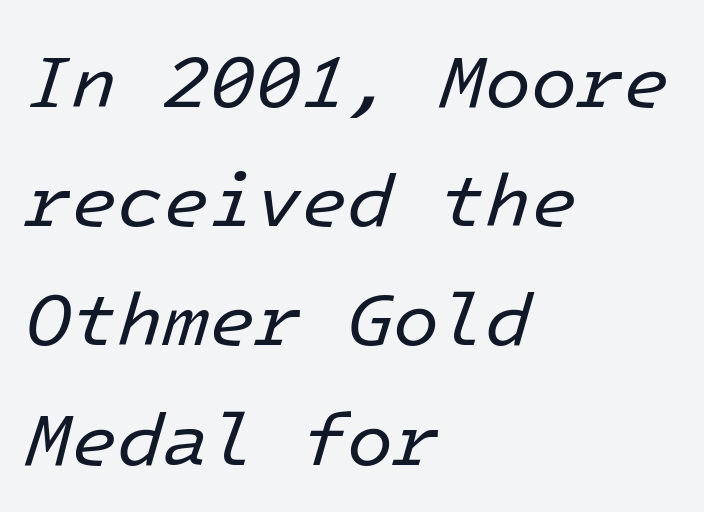
The image shows 75 px regular-weight type, italic (leaning right); set left-aligned, normal line spacing (1.59x), normal letter spacing, not underlined; low stroke contrast and a medium x-height.
